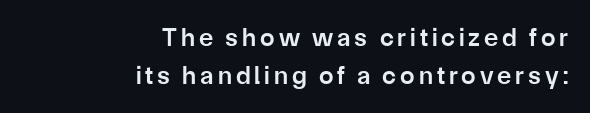
{"italic": "no", "bold": "semi", "underline": "no", "align": "right", "line_spacing": "normal", "line_spacing_ratio": 1.45, "glyph_px": 26}
